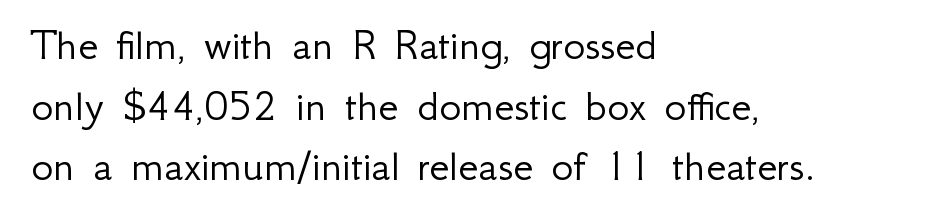
You could not count columns in this text — the font is proportionally spaced. Interline gaps are of average width in this sample. The horizontal fit of the characters is conventional and even. This rendering uses left alignment, leaving the right contour irregular. The text was rendered using a sans face with plain stroke endings.
